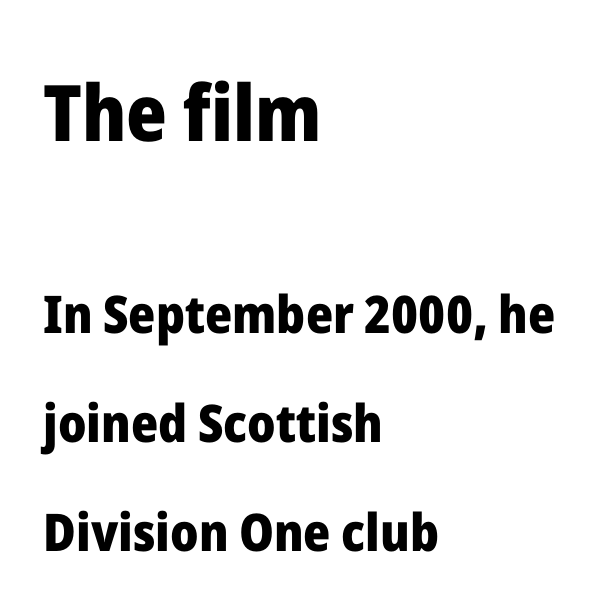
{"serif": "no", "italic": "no", "bold": "yes", "weight": "heavy", "width": "normal", "stroke_contrast": "low", "x_height": "medium", "monospaced": "no", "underline": "no", "align": "left", "line_spacing": "loose", "line_spacing_ratio": 2.09, "letter_spacing": "normal", "letter_spacing_em": 0.0, "larger_block": "first", "size_ratio": 1.5, "glyph_px": 78}
